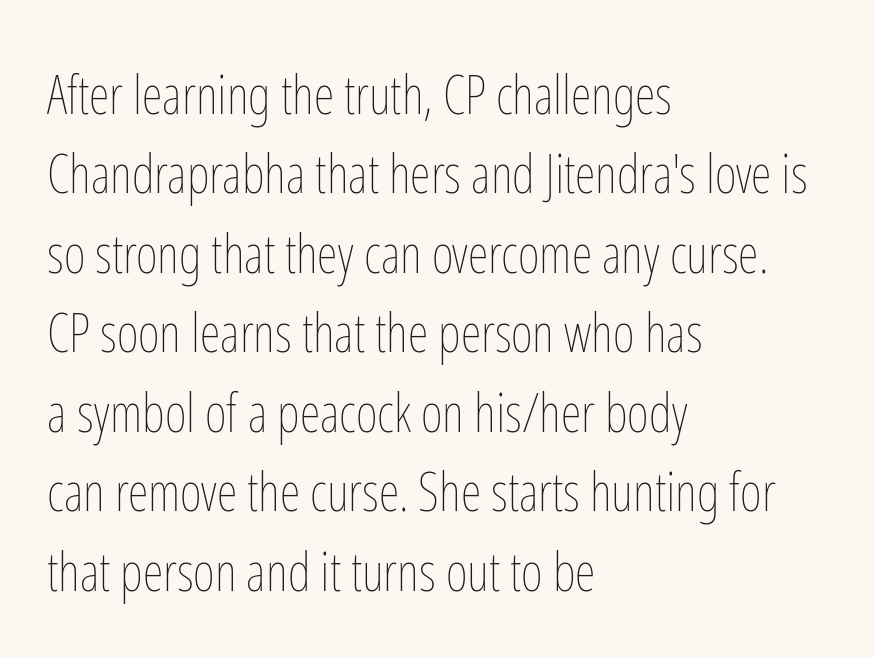
Q: Is the text bold? A: No.
Q: Is the text italic (slanted)? A: No, it is upright.
Q: Is the text underlined? A: No.
Q: How is the paragraph aligned? A: Left-aligned.
Q: Is the spacing between letters normal or unusually wide? A: Normal.
Q: Is the spacing between lines tight, normal or loose? A: Normal.
Q: Width (condensed, normal, or wide)? A: Condensed.
Q: Stroke contrast? A: Low.
Q: x-height? A: Medium.
Q: Monospaced? A: No.
